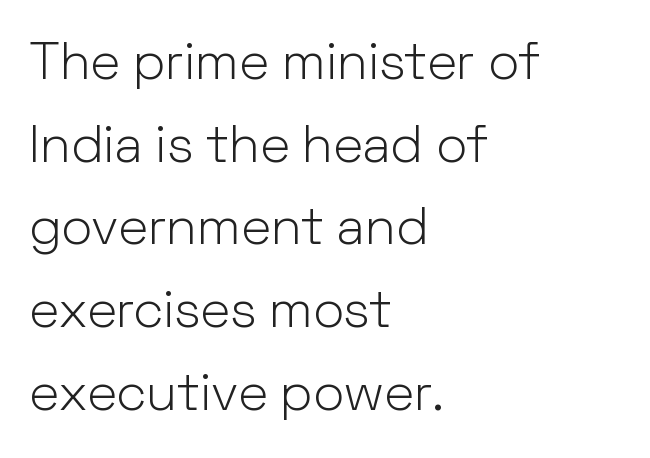
{"serif": "no", "italic": "no", "bold": "no", "weight": "light", "width": "normal", "stroke_contrast": "low", "x_height": "medium", "monospaced": "no", "underline": "no", "align": "left", "line_spacing": "normal", "line_spacing_ratio": 1.59, "letter_spacing": "normal", "letter_spacing_em": 0.0, "glyph_px": 52}
